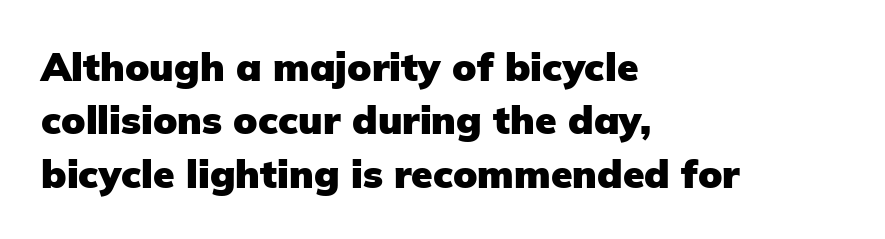
Baseline-to-baseline distance is the conventional proportion of letter height. Each glyph is drawn with heavy, bold strokes. The area under the type is left untouched. Check where the strokes stop: nothing finishes them off — pure sans.
